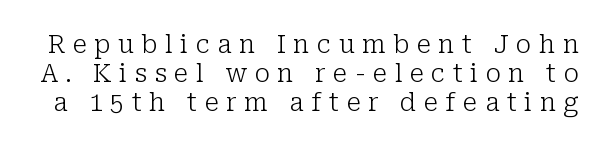
{"italic": "no", "bold": "no", "underline": "no", "line_spacing_ratio": 1.16, "letter_spacing": "wide", "letter_spacing_em": 0.3, "glyph_px": 25}
